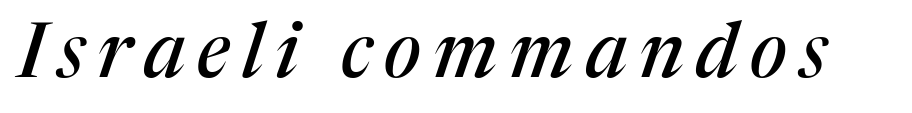
The image shows 76 px serif type, italic (leaning right); set not underlined; medium stroke contrast and a medium x-height.
